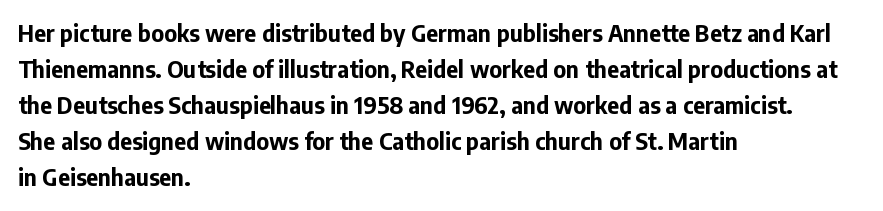
Notice how descenders clear the ascenders below comfortably — that's standard leading. The sample has been set heavy, in full bold. Italic? Not at all — the glyphs are vertical. A bare baseline throughout the passage. The rag falls on the right side of this text block. Inter-character spacing is left at the font's built-in metrics.
